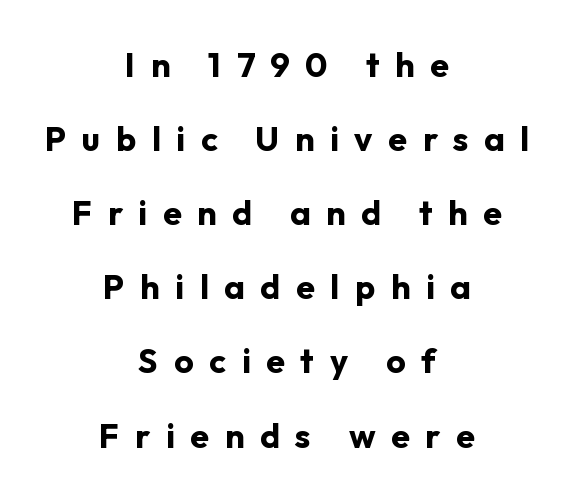
{"serif": "no", "italic": "no", "bold": "yes", "weight": "bold", "width": "normal", "stroke_contrast": "low", "x_height": "medium", "monospaced": "no", "underline": "no", "align": "center", "line_spacing": "loose", "line_spacing_ratio": 2.18, "letter_spacing": "wide", "letter_spacing_em": 0.46, "glyph_px": 34}
